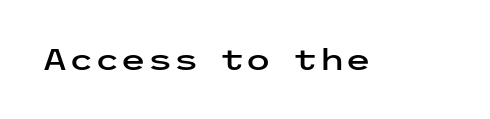
The image shows 30 px wide sans-serif type, upright; set normal letter spacing, not underlined; low stroke contrast and a medium x-height.
